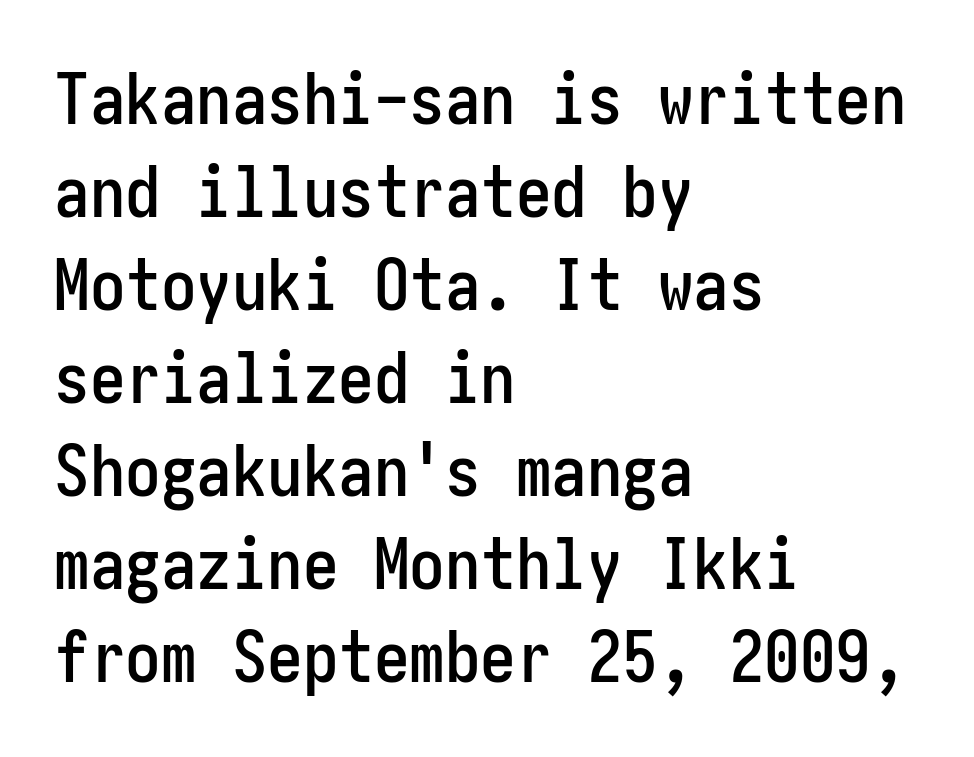
Q: Is the text italic (slanted)? A: No, it is upright.
Q: Is the typeface a serif or a sans-serif typeface? A: Sans-serif.
Q: Is the text underlined? A: No.
Q: How is the paragraph aligned? A: Left-aligned.
Q: Is the spacing between letters normal or unusually wide? A: Normal.
Q: Is the spacing between lines tight, normal or loose? A: Normal.
Q: Width (condensed, normal, or wide)? A: Condensed.
Q: Stroke contrast? A: Low.
Q: x-height? A: Medium.
